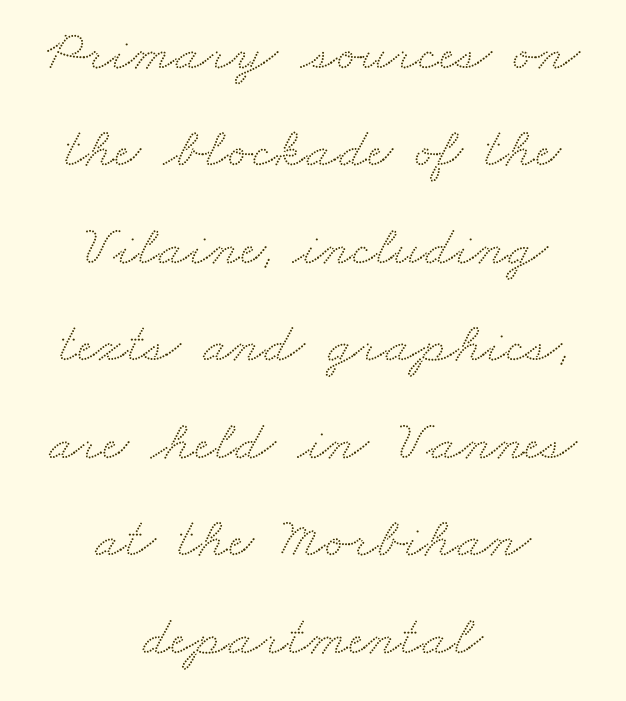
The image shows 57 px wide serif type; set centered, line spacing 1.71x, normal letter spacing, not underlined; medium stroke contrast and a small x-height.
